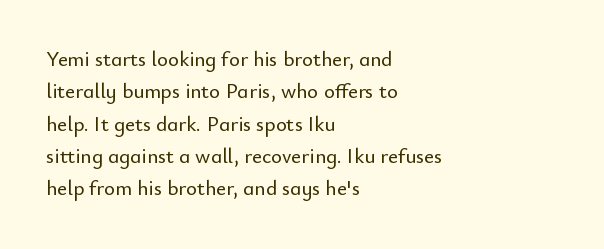
{"italic": "no", "underline": "no", "align": "left", "line_spacing": "normal", "line_spacing_ratio": 1.54, "letter_spacing": "normal", "letter_spacing_em": 0.0, "glyph_px": 21}
